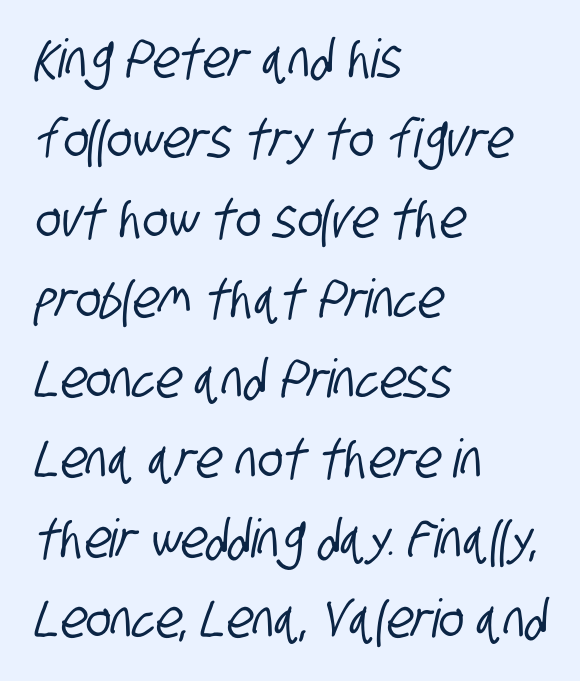
Summary of vertical rhythm: regular, with standard interline spacing. Short note: letters normally spaced. Left-aligned paragraph, ragged on the right. Only glyphs here, with clear space below each row. You could not count columns in this text — the font is proportionally spaced.
